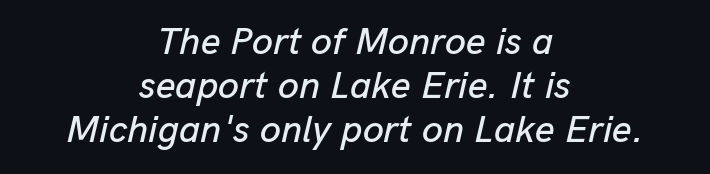
{"italic": "yes", "lean": "right", "slant_degrees": 13, "width": "normal", "stroke_contrast": "low", "x_height": "medium", "monospaced": "no", "underline": "no", "align": "center", "line_spacing_ratio": 1.16, "letter_spacing": "normal", "letter_spacing_em": 0.0, "glyph_px": 38}
